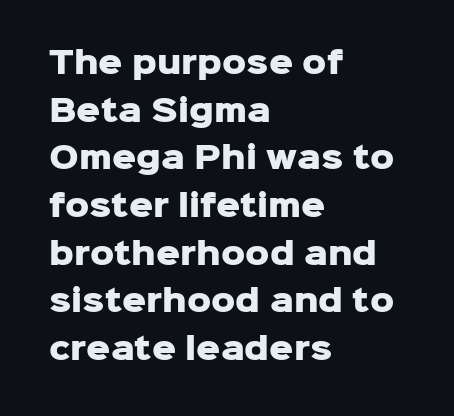
Q: Is the text bold? A: Yes.
Q: Is the text italic (slanted)? A: No, it is upright.
Q: Is the typeface a serif or a sans-serif typeface? A: Sans-serif.
Q: Is the text underlined? A: No.
Q: How is the paragraph aligned? A: Left-aligned.
Q: Is the spacing between letters normal or unusually wide? A: Normal.
Q: Is the spacing between lines tight, normal or loose? A: Normal.
Q: Width (condensed, normal, or wide)? A: Normal.
Q: Stroke contrast? A: Low.
Q: x-height? A: Medium.
Q: Monospaced? A: No.
